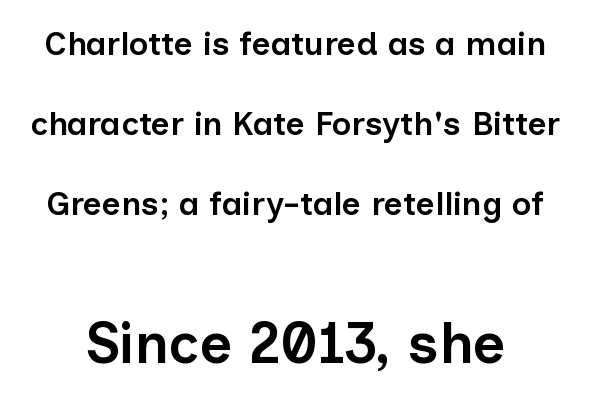
The image shows 57 px semibold sans-serif type, upright; set loose line spacing (2.42x), normal letter spacing, not underlined; the second (bottom) block is 1.73x larger; low stroke contrast and a medium x-height.
